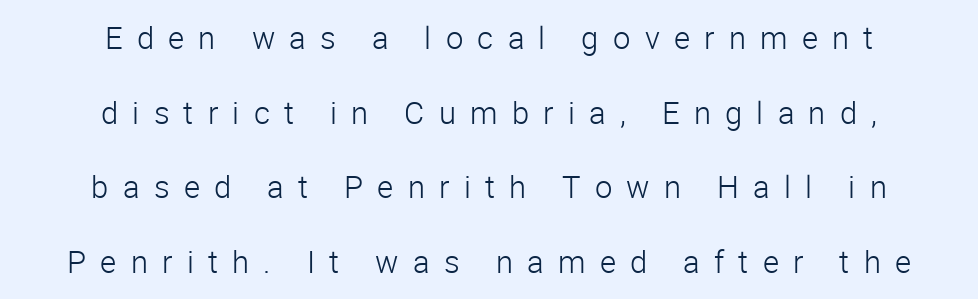
{"serif": "no", "italic": "no", "bold": "no", "weight": "light", "width": "normal", "stroke_contrast": "low", "x_height": "medium", "monospaced": "no", "underline": "no", "align": "center", "line_spacing": "loose", "line_spacing_ratio": 2.41, "letter_spacing": "wide", "letter_spacing_em": 0.46, "glyph_px": 31}
